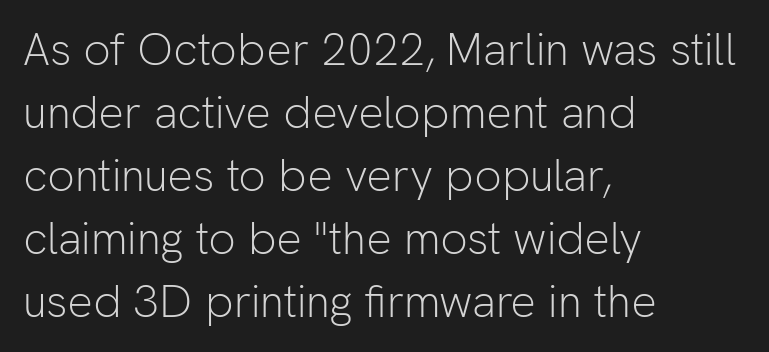
You could not count columns in this text — the font is proportionally spaced. What's the leading like? Ordinary, nothing unusual. Spacing between characters is what you'd get straight out of the box. Is the type heavy? It reads as light-to-regular instead. A student would call this left alignment; a typographer would say flush left, rag right. Designer's note — italics off, roman on.
